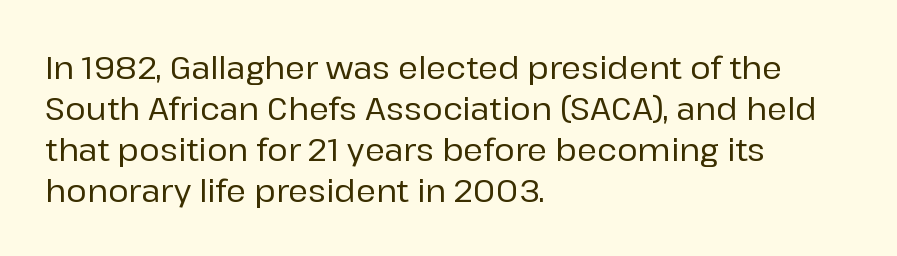
Proportional: the letters do not fall into vertical columns. The type family on display is of the sans-serif kind. Vertically, the passage feels balanced, rows spaced as you'd expect. The type sits square on the baseline with zero lean. Between one letter and the next there's only the usual sliver of space. In CSS terms this would be text-align: left.
